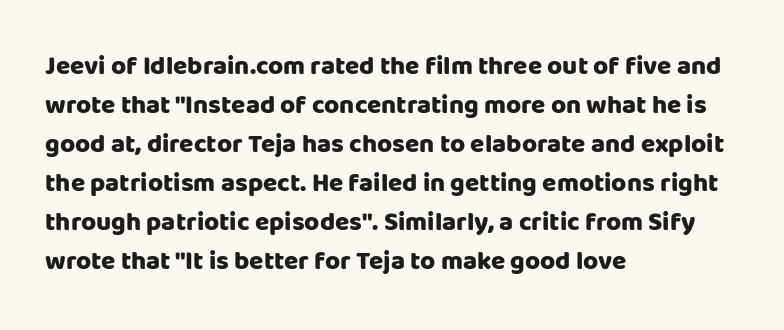
Successive baselines arrive at the customary interval. Nope, not italic — everything's standing straight. Stroke thickness is high; the sample reads as a true bold. Line starts are locked; line ends wander. Clear beneath every line of the passage. The line texture is even and compact thanks to regular tracking.
